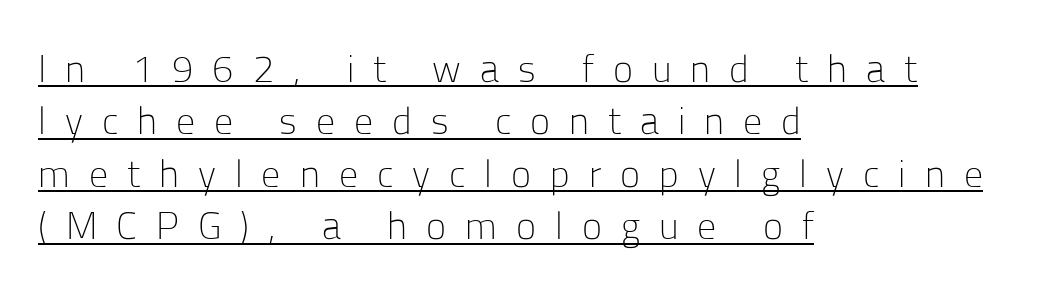
{"serif": "no", "italic": "no", "bold": "no", "weight": "light", "width": "normal", "stroke_contrast": "low", "x_height": "medium", "monospaced": "no", "underline": "yes", "align": "left", "line_spacing": "normal", "line_spacing_ratio": 1.38, "letter_spacing": "wide", "letter_spacing_em": 0.5, "glyph_px": 38}
